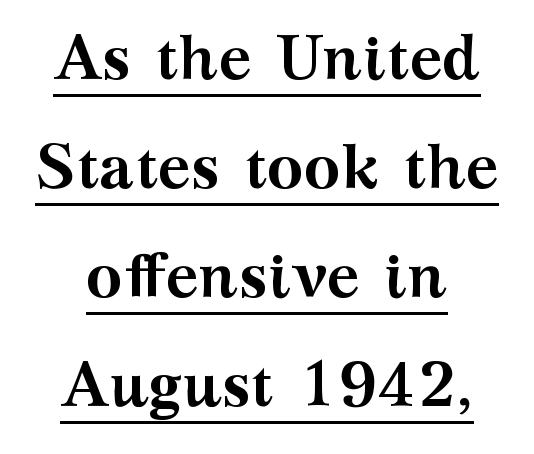
Strong, thick strokes mark this as bold type. Observe the ordinary spacing: letters are neighbours, not strangers. You could not count columns in this text — the font is proportionally spaced. This rendering employs a face with finishing strokes, i.e., a serif. Has an underline been added? It has. Every stem runs plumb, perpendicular to the baseline.
